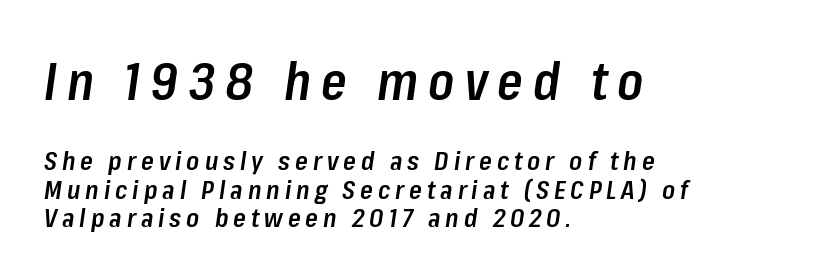
Q: Is the text bold? A: Semi-bold.
Q: Is the text italic (slanted)? A: Yes, it leans right by about 8 degrees.
Q: Is the text underlined? A: No.
Q: How is the paragraph aligned? A: Left-aligned.
Q: Is the spacing between lines tight, normal or loose? A: Tight.
Q: Which block of text is set in a larger size, the first (top) or the second (bottom)? A: The first (top) one.
Q: Width (condensed, normal, or wide)? A: Condensed.
Q: Stroke contrast? A: Low.
Q: x-height? A: Medium.
Q: Monospaced? A: No.
